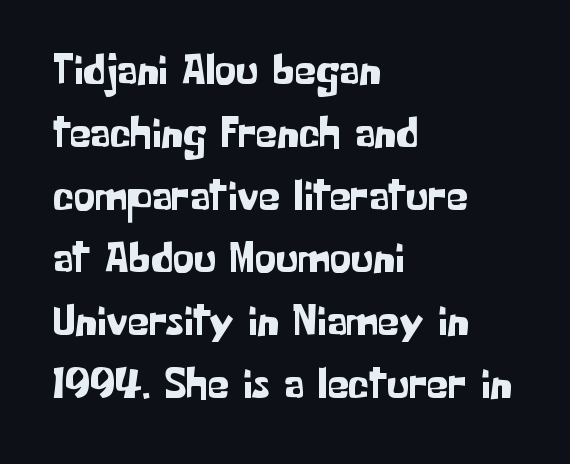
Q: Is the text italic (slanted)? A: No, it is upright.
Q: Is the typeface a serif or a sans-serif typeface? A: Sans-serif.
Q: Is the text underlined? A: No.
Q: How is the paragraph aligned? A: Left-aligned.
Q: Is the spacing between letters normal or unusually wide? A: Normal.
Q: Is the spacing between lines tight, normal or loose? A: Normal.
Q: Width (condensed, normal, or wide)? A: Normal.
Q: Stroke contrast? A: Low.
Q: x-height? A: Medium.
Q: Monospaced? A: No.
